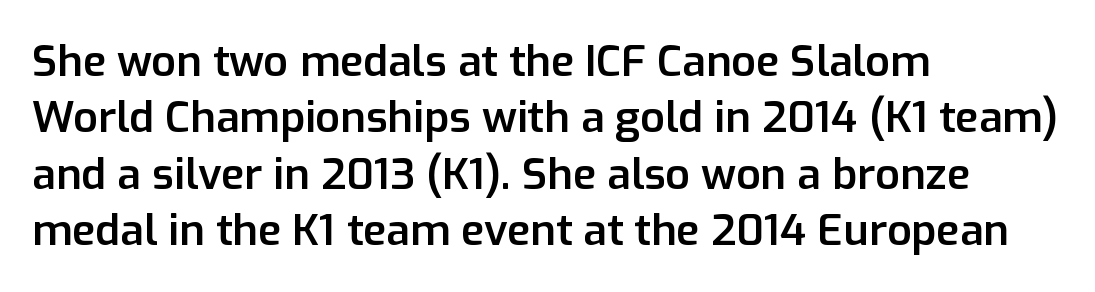
Q: Is the text bold? A: Semi-bold.
Q: Is the text italic (slanted)? A: No, it is upright.
Q: Is the typeface a serif or a sans-serif typeface? A: Sans-serif.
Q: Is the text underlined? A: No.
Q: How is the paragraph aligned? A: Left-aligned.
Q: Is the spacing between letters normal or unusually wide? A: Normal.
Q: Is the spacing between lines tight, normal or loose? A: Normal.
Q: Width (condensed, normal, or wide)? A: Normal.
Q: Stroke contrast? A: Low.
Q: x-height? A: Medium.
Q: Monospaced? A: No.
